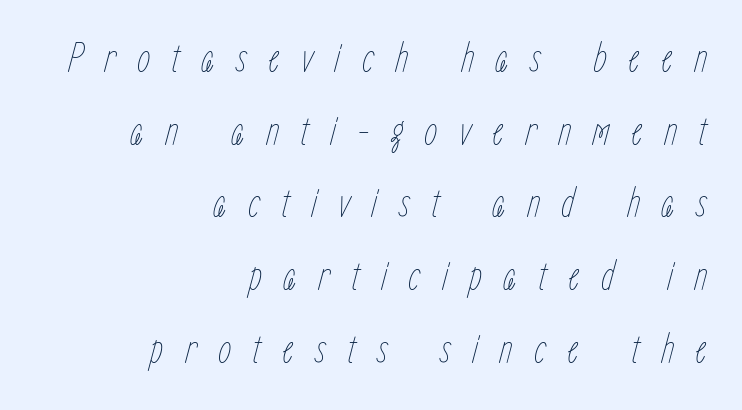
The image shows 43 px thin, condensed type, italic (leaning right); set right-aligned, normal line spacing (1.69x), unusually wide letter spacing (+0.49 em), not underlined; low stroke contrast and a medium x-height.
